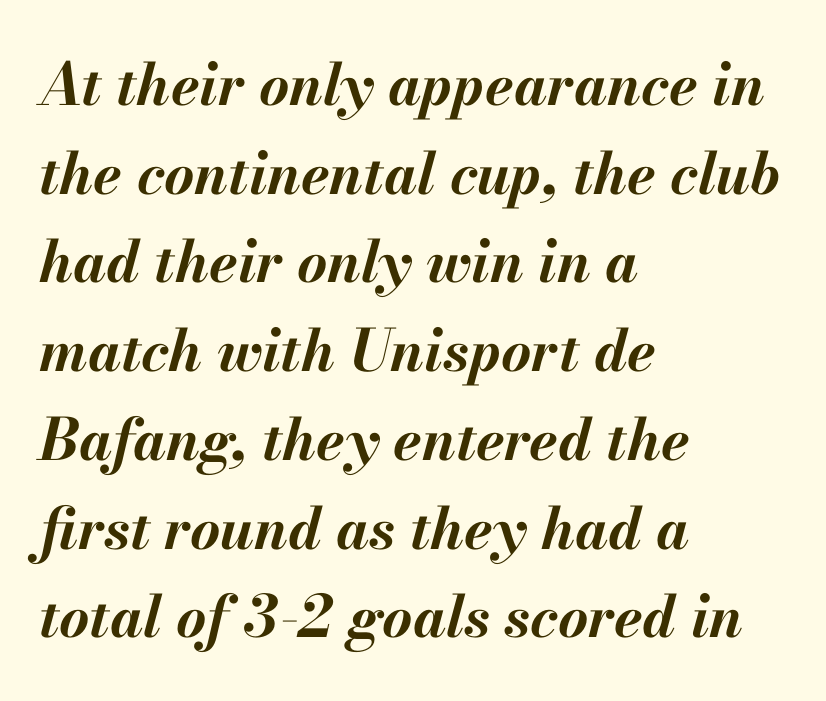
The typesetting leans heavy: a genuine bold. The foot of each line stays bare and open. The lines in this sample share a left origin and differ only in where they stop. Students, observe: this is what conventionally led text looks like. When letters slant like this, we call the style italic. No extra tracking has been applied to these lines.
